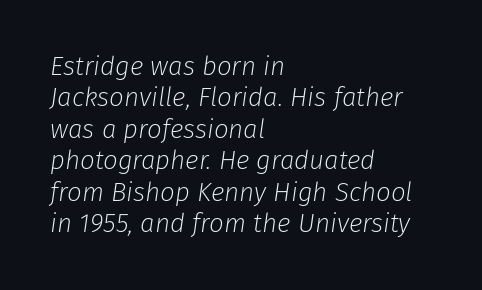
{"italic": "yes", "lean": "right", "slant_degrees": 8, "bold": "no", "underline": "no", "align": "left", "line_spacing_ratio": 1.21, "letter_spacing": "normal", "letter_spacing_em": 0.0, "glyph_px": 26}
